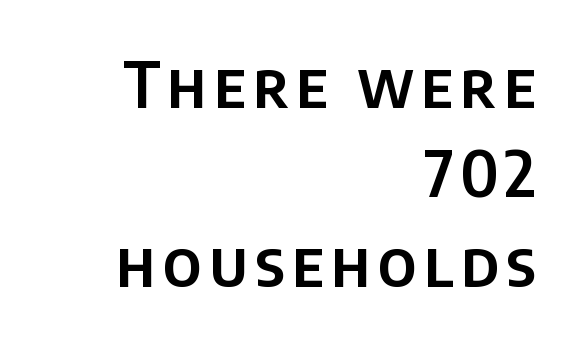
Q: Is the text italic (slanted)? A: No, it is upright.
Q: Is the typeface a serif or a sans-serif typeface? A: Sans-serif.
Q: Is the text underlined? A: No.
Q: How is the paragraph aligned? A: Right-aligned.
Q: Is the spacing between lines tight, normal or loose? A: Normal.
Q: Width (condensed, normal, or wide)? A: Normal.
Q: Stroke contrast? A: Low.
Q: x-height? A: Large.
Q: Monospaced? A: No.
